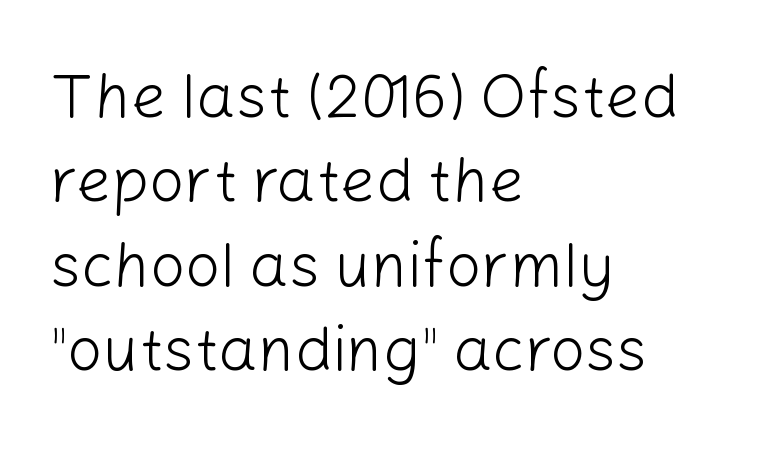
The image shows 62 px light sans-serif type, upright; set left-aligned, normal line spacing (1.36x), normal letter spacing, not underlined; low stroke contrast and a medium x-height.
